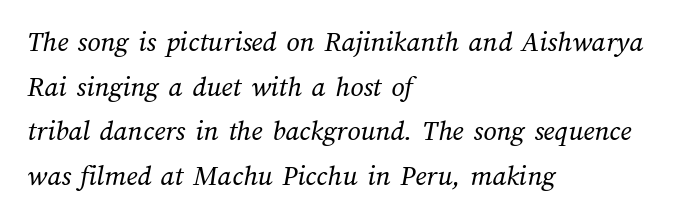
Q: Is the text bold? A: No.
Q: Is the text underlined? A: No.
Q: How is the paragraph aligned? A: Left-aligned.
Q: Is the spacing between letters normal or unusually wide? A: Normal.
Q: Is the spacing between lines tight, normal or loose? A: Normal.
Q: Width (condensed, normal, or wide)? A: Normal.
Q: Stroke contrast? A: Medium.
Q: x-height? A: Medium.
Q: Monospaced? A: No.
